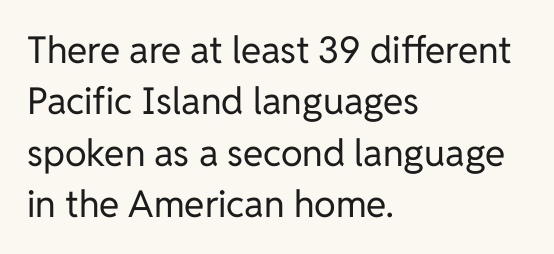
The image shows 37 px regular-weight sans-serif type, upright; set left-aligned, normal line spacing (1.39x), normal letter spacing, not underlined; low stroke contrast and a medium x-height.
